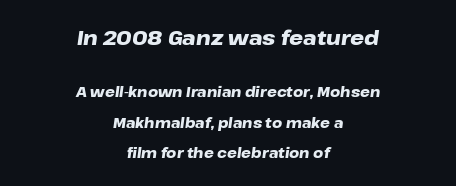
This block would shrink considerably if given ordinary leading; it's expanded now. This sample is center-justified, so both line endings float freely. The rendering uses a bold face; every stroke is thick and dark. Whoever set this made the first block the dominant, larger element.
